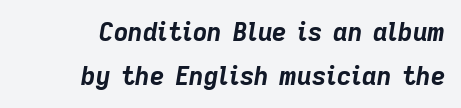
{"italic": "yes", "lean": "right", "slant_degrees": 9, "bold": "yes", "underline": "no", "align": "right", "line_spacing_ratio": 1.76, "letter_spacing": "normal", "letter_spacing_em": 0.0, "glyph_px": 25}
